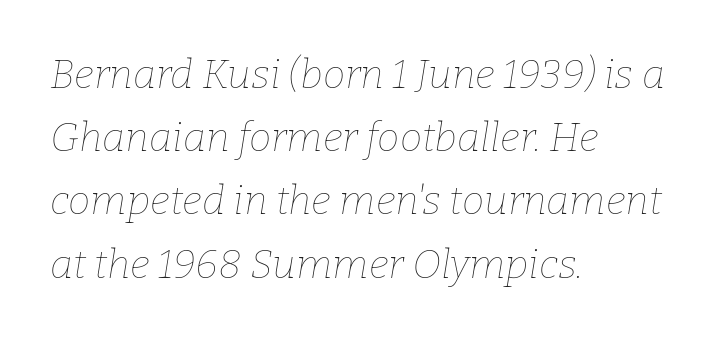
The image shows 40 px thin type, italic (leaning right); set left-aligned, normal line spacing (1.58x), normal letter spacing, not underlined; low stroke contrast and a medium x-height.
